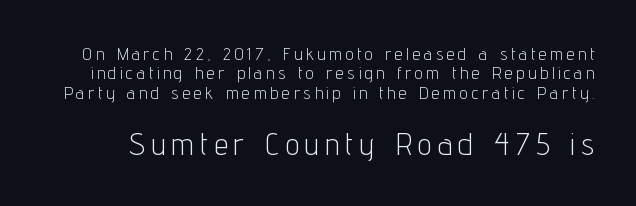
The image shows 31 px light, condensed sans-serif type, upright; set tight line spacing (1.08x), unusually wide letter spacing (+0.21 em), not underlined; the second (bottom) block is 1.72x larger; low stroke contrast and a medium x-height.
